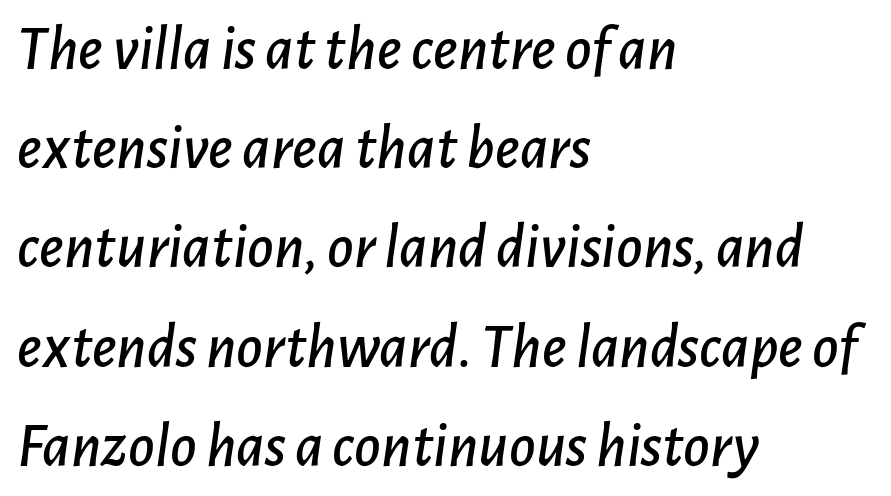
The specimen omits any rule beneath the text block's lines. The lines in this sample share a left origin and differ only in where they stop. Reading down the column, the eye jumps a familiar distance to each next line. The passage shown is typed in a proportional face where columns would drift. Inter-character spacing is left at the font's built-in metrics. An italicized treatment has been applied to the whole sample.
